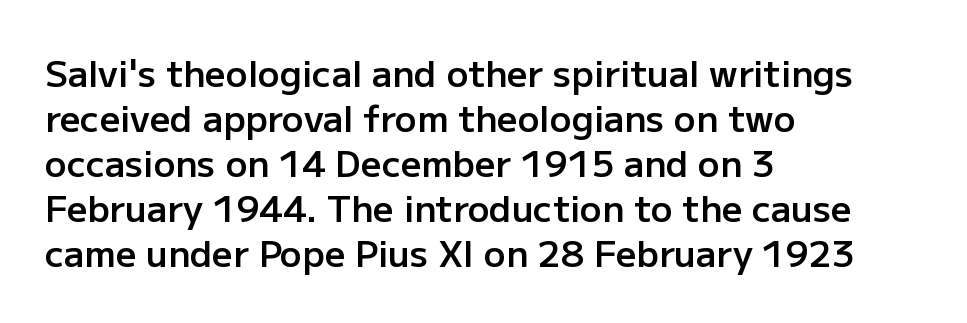
The image shows 36 px semibold sans-serif type, upright; set left-aligned, normal line spacing (1.25x), normal letter spacing, not underlined; low stroke contrast and a medium x-height.
